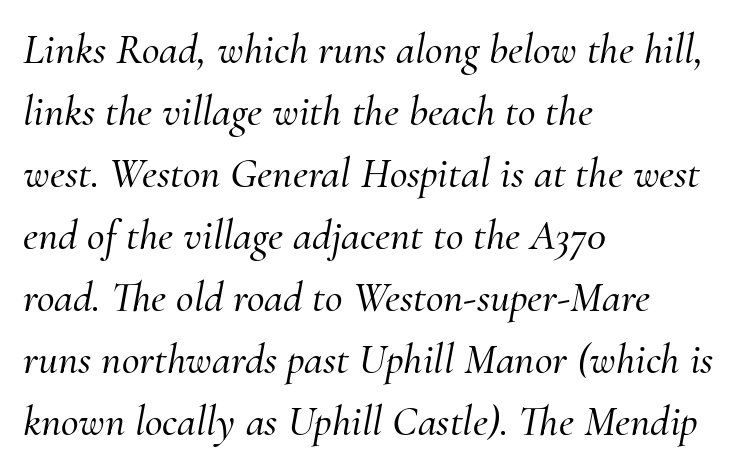
Notice how the stems are inclined rather than vertical — that's the hallmark of italics. Any mark beneath the type? The region is blank. Each letter keeps its own natural width here, so spacing adapts to shape. Does the type have serifs? Yes, each stem ends in a small foot. Words appear dense and cohesive because spacing is normal.
